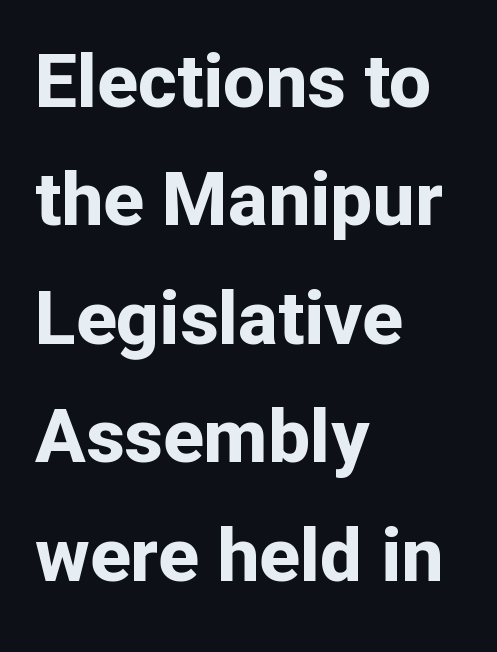
{"serif": "no", "italic": "no", "bold": "yes", "weight": "bold", "width": "normal", "stroke_contrast": "low", "x_height": "medium", "monospaced": "no", "underline": "no", "align": "left", "line_spacing": "normal", "line_spacing_ratio": 1.58, "letter_spacing": "normal", "letter_spacing_em": 0.0, "glyph_px": 75}
